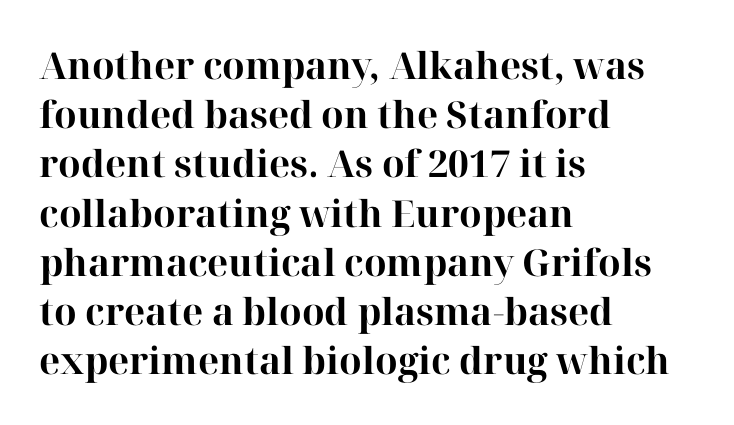
The image shows 37 px bold serif type, upright; set left-aligned, normal line spacing (1.33x), normal letter spacing, not underlined; high stroke contrast and a medium x-height.
